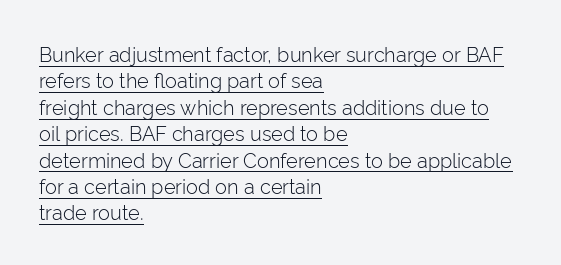
These lines sit exactly where default settings would place them. What decoration does the sample have? An underline. Glyph-to-glyph distance matches everyday printed text. Nope, not italic — everything's standing straight. Each line starts at the same left margin while the right side varies.
